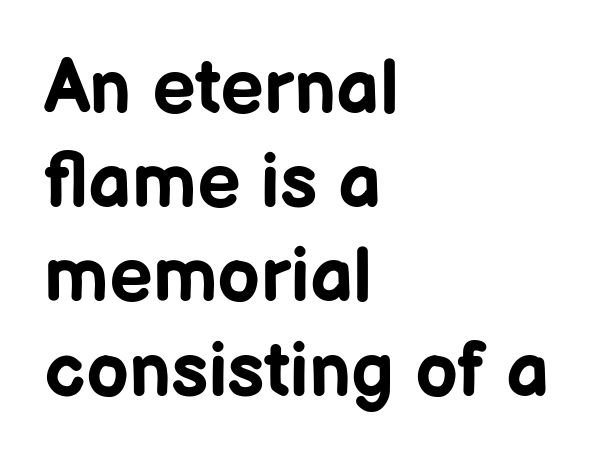
Q: Is the text bold? A: Yes.
Q: Is the text italic (slanted)? A: No, it is upright.
Q: Is the typeface a serif or a sans-serif typeface? A: Sans-serif.
Q: Is the text underlined? A: No.
Q: How is the paragraph aligned? A: Left-aligned.
Q: Is the spacing between letters normal or unusually wide? A: Normal.
Q: Width (condensed, normal, or wide)? A: Normal.
Q: Stroke contrast? A: Low.
Q: x-height? A: Medium.
Q: Monospaced? A: No.
